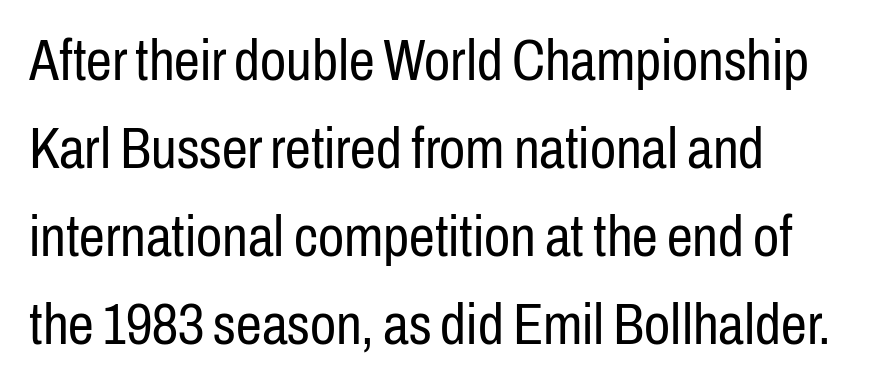
The letters stand straight up with perfectly vertical stems. Every row of glyphs begins at an identical x-position on the left. The letters carry no serifs — their stems end cleanly without finishing strokes. The face looks like a standard text weight, possibly lighter. Nothing unusual about the tracking: characters are spaced as the font intends. Varying glyph widths throughout — classic text-font behaviour.
